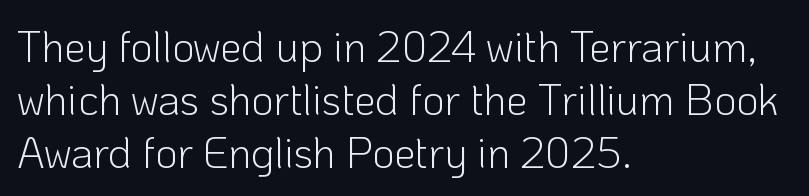
{"serif": "no", "italic": "no", "bold": "no", "weight": "light", "width": "normal", "stroke_contrast": "low", "x_height": "medium", "monospaced": "no", "underline": "no", "align": "left", "line_spacing_ratio": 1.23, "letter_spacing": "normal", "letter_spacing_em": 0.0, "glyph_px": 43}
